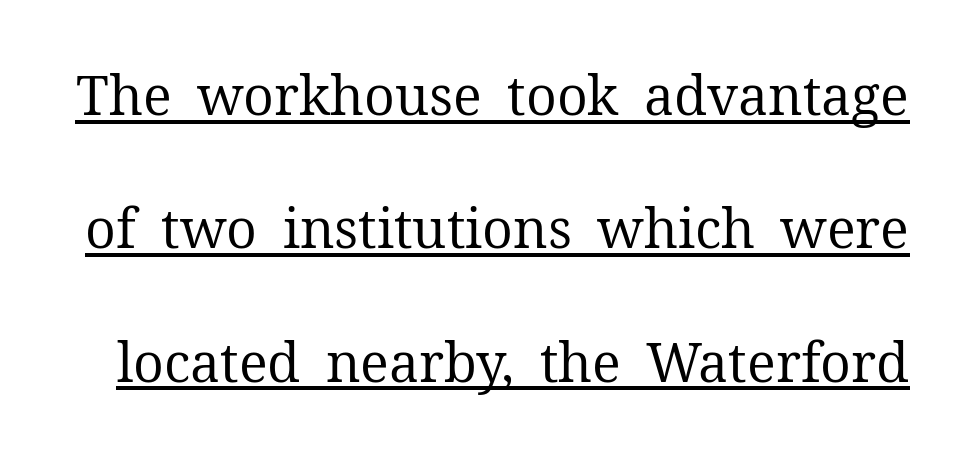
The image shows 54 px regular-weight serif type, upright; set loose line spacing (2.47x), normal letter spacing, underlined; medium stroke contrast and a medium x-height.
